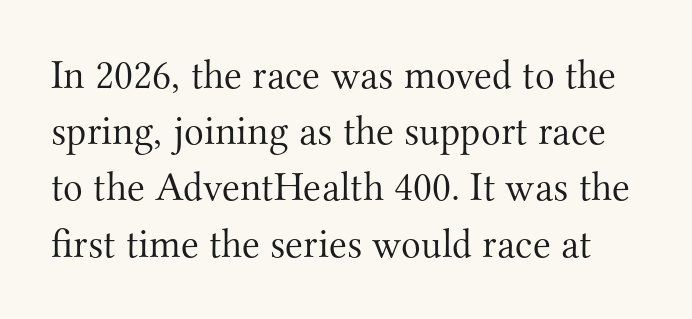
{"serif": "yes", "italic": "no", "bold": "no", "weight": "light", "width": "normal", "stroke_contrast": "medium", "x_height": "small", "monospaced": "no", "underline": "no", "line_spacing": "normal", "line_spacing_ratio": 1.37, "letter_spacing": "normal", "letter_spacing_em": 0.0, "glyph_px": 41}
